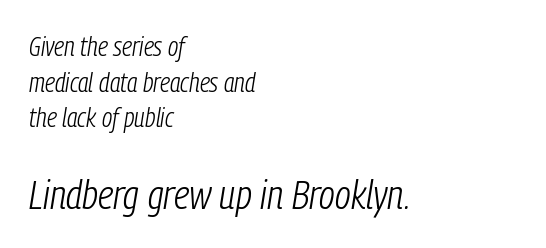
The image shows 41 px light, condensed type, italic (leaning right); set left-aligned, normal line spacing (1.32x), normal letter spacing, not underlined; the second (bottom) block is 1.52x larger; low stroke contrast and a medium x-height.
